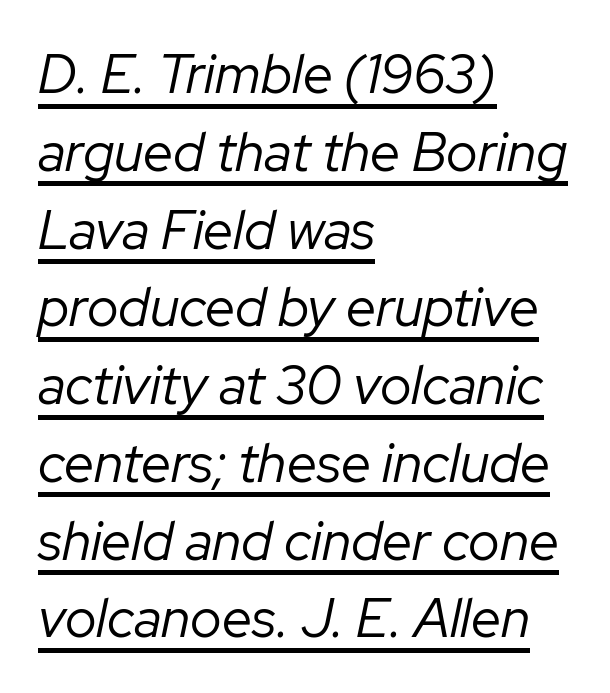
Horizontally, the lines are justified to the leading edge only. No letter is thick-stroked: the sample isn't bold. What stands out about the letter spacing? Nothing — it is the standard amount. The vertical gap from one line to the next is medium. These characters rest on top of a visible drawn line. The lettering tilts uniformly, giving the passage an italic look.
